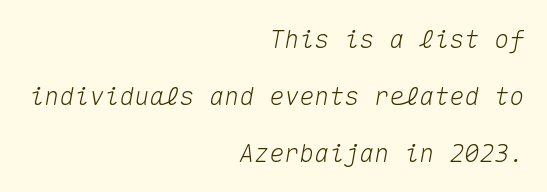
The letters are slanted; this is an italic face. Rows of type keep a wide berth in the vertical direction. The typesetter chose a ragged-left arrangement here. Glance below the letters and you will spot only blank space.
